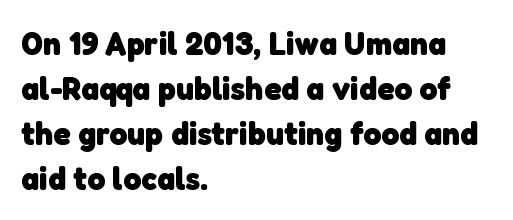
{"serif": "no", "bold": "yes", "weight": "heavy", "width": "normal", "stroke_contrast": "low", "x_height": "medium", "monospaced": "no", "underline": "no", "align": "left", "line_spacing": "normal", "line_spacing_ratio": 1.32, "letter_spacing": "normal", "letter_spacing_em": 0.0, "glyph_px": 34}
